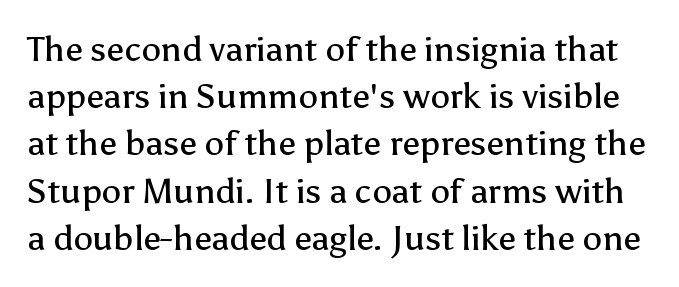
The image shows 35 px regular-weight sans-serif type, upright; set normal line spacing (1.35x), normal letter spacing, not underlined; low stroke contrast and a medium x-height.
